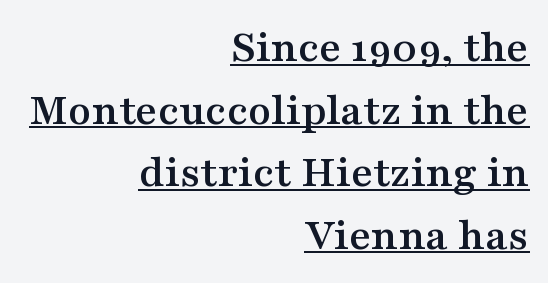
Q: Is the text italic (slanted)? A: No, it is upright.
Q: Is the typeface a serif or a sans-serif typeface? A: Serif.
Q: Is the text underlined? A: Yes.
Q: How is the paragraph aligned? A: Right-aligned.
Q: Is the spacing between letters normal or unusually wide? A: Normal.
Q: Is the spacing between lines tight, normal or loose? A: Normal.
Q: Width (condensed, normal, or wide)? A: Wide.
Q: Stroke contrast? A: Medium.
Q: x-height? A: Medium.
Q: Monospaced? A: No.
